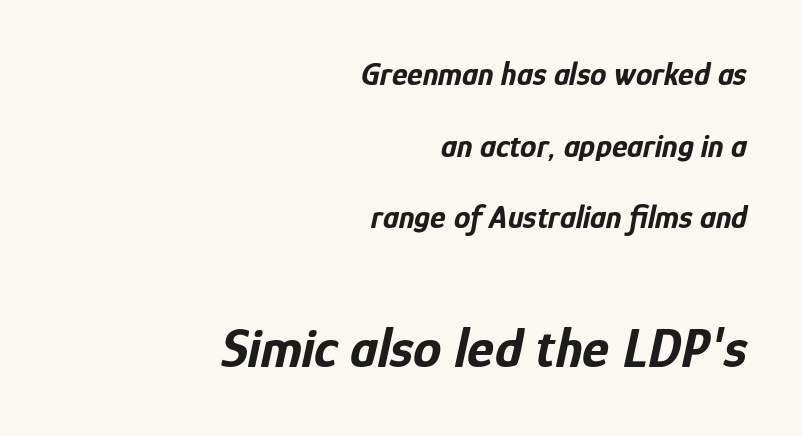
The image shows 57 px bold, condensed type, italic (leaning right); set right-aligned, loose line spacing (2.17x), normal letter spacing, not underlined; the second (bottom) block is 1.73x larger; low stroke contrast and a medium x-height.
